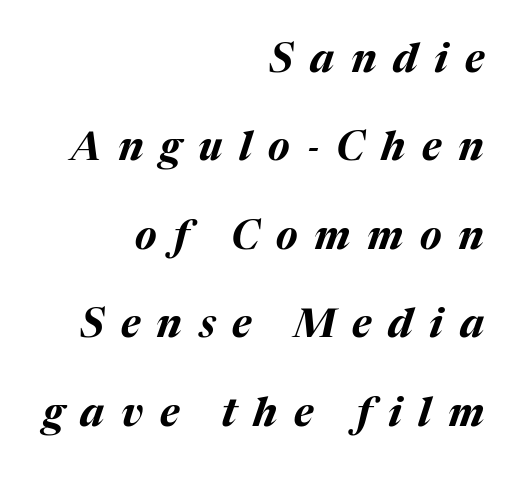
Notice how the passage keeps a crisp vertical edge on the right only. Would a proofreader flag this as italicized? Yes. This sample trades compactness for vertical openness between lines. Letters rest on an invisible, unmarked baseline.
